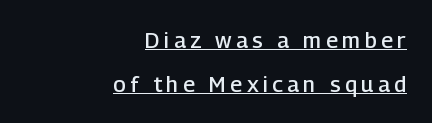
{"italic": "no", "bold": "semi", "underline": "yes", "align": "right", "line_spacing": "loose", "line_spacing_ratio": 2.0, "letter_spacing": "wide", "letter_spacing_em": 0.2, "glyph_px": 22}
